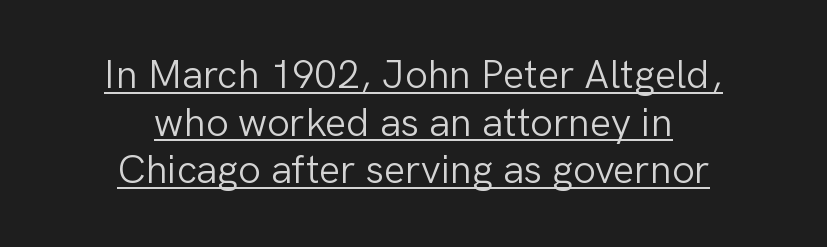
Q: Is the text bold? A: No.
Q: Is the text italic (slanted)? A: No, it is upright.
Q: Is the typeface a serif or a sans-serif typeface? A: Sans-serif.
Q: Is the text underlined? A: Yes.
Q: How is the paragraph aligned? A: Centered.
Q: Is the spacing between letters normal or unusually wide? A: Normal.
Q: Width (condensed, normal, or wide)? A: Normal.
Q: Stroke contrast? A: Low.
Q: x-height? A: Medium.
Q: Monospaced? A: No.
